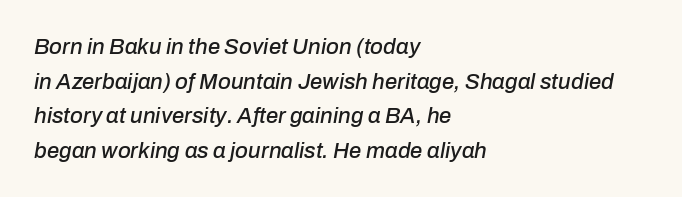
{"italic": "yes", "lean": "right", "slant_degrees": 10, "underline": "no", "align": "left", "line_spacing": "normal", "line_spacing_ratio": 1.57, "letter_spacing": "normal", "letter_spacing_em": 0.0, "glyph_px": 22}
